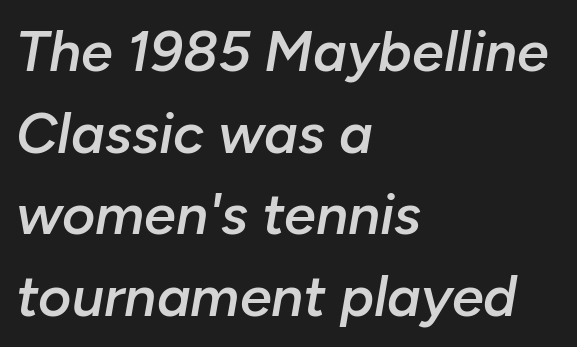
{"italic": "yes", "lean": "right", "slant_degrees": 10, "bold": "semi", "weight": "semibold", "width": "normal", "stroke_contrast": "low", "x_height": "medium", "monospaced": "no", "underline": "no", "align": "left", "line_spacing": "normal", "line_spacing_ratio": 1.43, "letter_spacing": "normal", "letter_spacing_em": 0.0, "glyph_px": 57}
